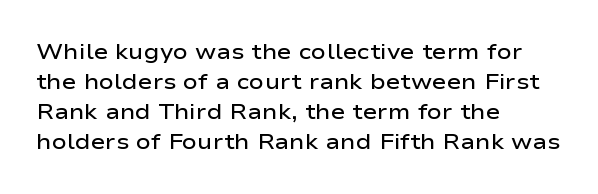
The rows are spaced the way most documents space them. Default kerning and tracking; the words read as compact shapes. Reading down the block, your eye returns to a fixed left position each line. The lettering stays uniformly vertical, giving the passage a roman look. Set as a demibold, roughly 600 on the weight scale.
